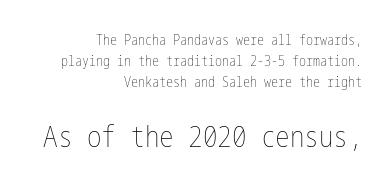
{"italic": "no", "bold": "no", "weight": "thin", "width": "condensed", "stroke_contrast": "low", "x_height": "medium", "underline": "no", "align": "right", "line_spacing": "normal", "line_spacing_ratio": 1.5, "letter_spacing": "normal", "letter_spacing_em": 0.0, "larger_block": "second", "size_ratio": 2.07, "glyph_px": 29}
